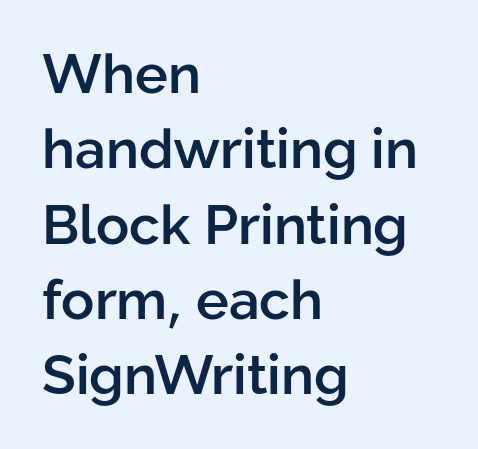
The face used here is proportionally spaced, like ordinary book or web type. Line beginnings align vertically; line endings do not. This is moderately heavy type, rendered in semibold. Any mark beneath the type? The region is blank.
